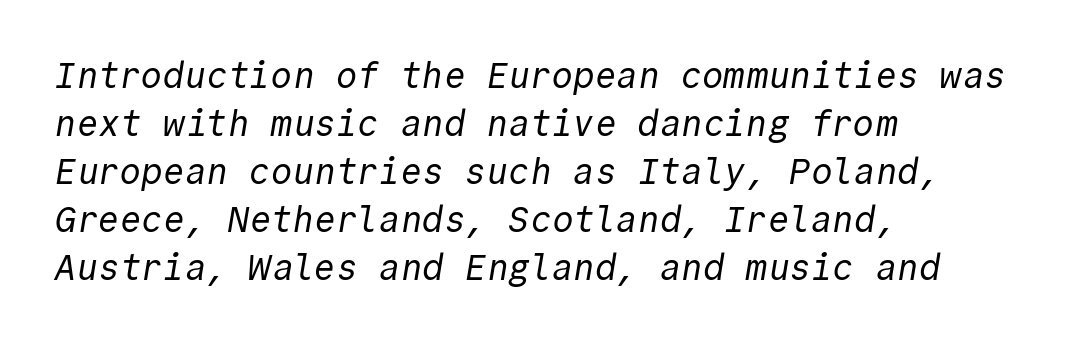
The image shows 36 px regular-weight sans-serif type, monospaced; set left-aligned, normal line spacing (1.33x), normal letter spacing, not underlined; a medium x-height.
